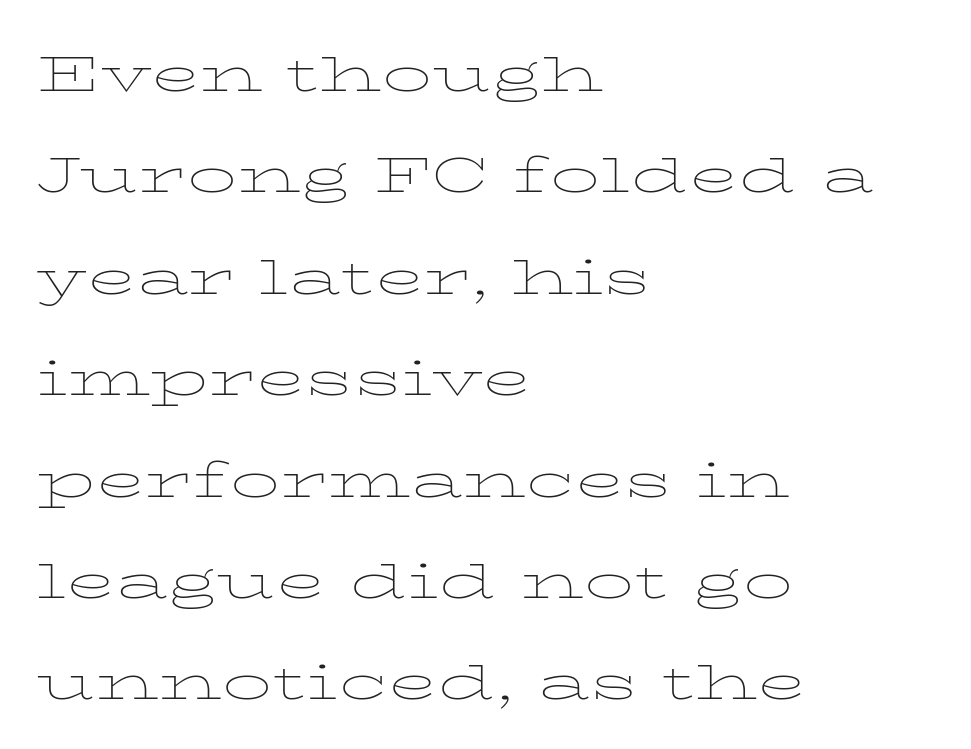
The image shows 65 px thin, wide type, upright; set left-aligned, normal line spacing (1.56x), normal letter spacing, not underlined; low stroke contrast and a medium x-height.
